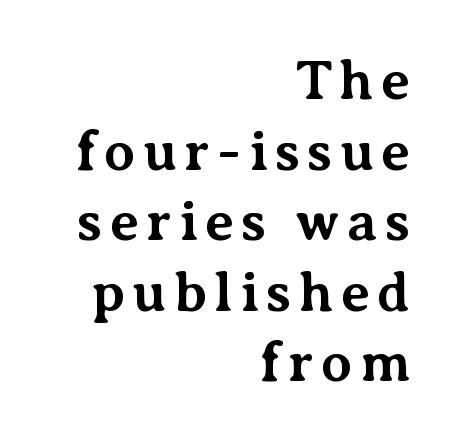
The image shows 56 px bold serif type, upright; set right-aligned, normal line spacing (1.26x), not underlined; medium stroke contrast and a medium x-height.
